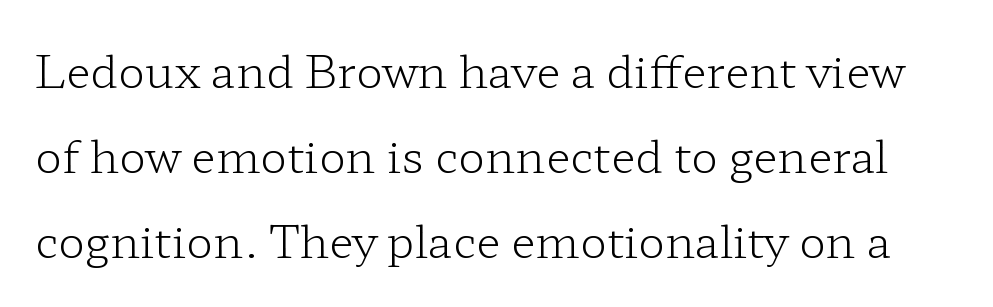
{"serif": "yes", "italic": "no", "bold": "no", "weight": "light", "width": "wide", "stroke_contrast": "low", "x_height": "medium", "monospaced": "no", "underline": "no", "line_spacing_ratio": 1.89, "letter_spacing": "normal", "letter_spacing_em": 0.0, "glyph_px": 45}
